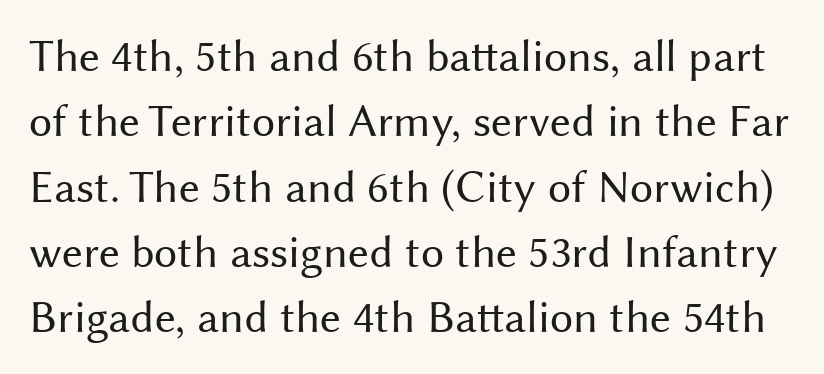
Q: Is the text bold? A: No.
Q: Is the text italic (slanted)? A: No, it is upright.
Q: Is the typeface a serif or a sans-serif typeface? A: Sans-serif.
Q: Is the text underlined? A: No.
Q: Is the spacing between letters normal or unusually wide? A: Normal.
Q: Is the spacing between lines tight, normal or loose? A: Normal.
Q: Width (condensed, normal, or wide)? A: Normal.
Q: Stroke contrast? A: Medium.
Q: x-height? A: Medium.
Q: Monospaced? A: No.
